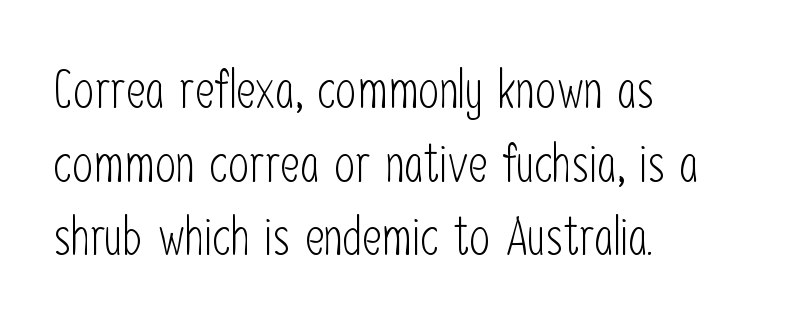
Q: Is the text bold? A: No.
Q: Is the text italic (slanted)? A: No, it is upright.
Q: Is the typeface a serif or a sans-serif typeface? A: Sans-serif.
Q: Is the text underlined? A: No.
Q: How is the paragraph aligned? A: Left-aligned.
Q: Is the spacing between letters normal or unusually wide? A: Normal.
Q: Is the spacing between lines tight, normal or loose? A: Normal.
Q: Width (condensed, normal, or wide)? A: Condensed.
Q: Stroke contrast? A: Low.
Q: x-height? A: Medium.
Q: Monospaced? A: No.
